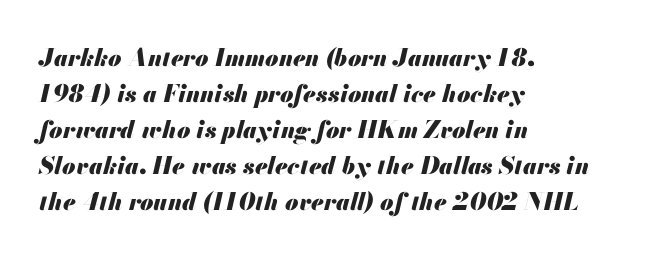
Q: Is the text bold? A: Yes.
Q: Is the text italic (slanted)? A: Yes, it leans right by about 13 degrees.
Q: Is the text underlined? A: No.
Q: How is the paragraph aligned? A: Left-aligned.
Q: Is the spacing between letters normal or unusually wide? A: Normal.
Q: Is the spacing between lines tight, normal or loose? A: Normal.
